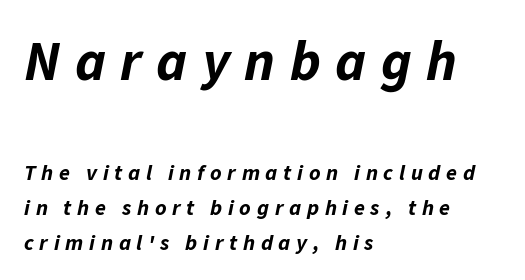
{"italic": "yes", "lean": "right", "slant_degrees": 11, "bold": "yes", "weight": "bold", "width": "normal", "stroke_contrast": "low", "x_height": "medium", "monospaced": "no", "underline": "no", "align": "left", "line_spacing": "normal", "line_spacing_ratio": 1.59, "letter_spacing": "wide", "letter_spacing_em": 0.26, "larger_block": "first", "size_ratio": 2.55, "glyph_px": 56}
